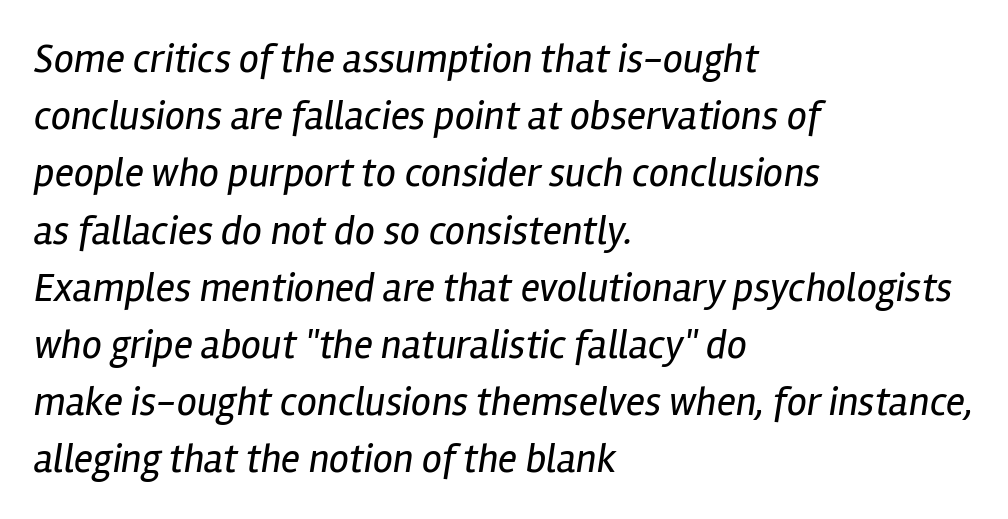
The image shows 40 px regular-weight, condensed type, italic (leaning right); set left-aligned, normal line spacing (1.43x), normal letter spacing, not underlined; low stroke contrast and a medium x-height.
